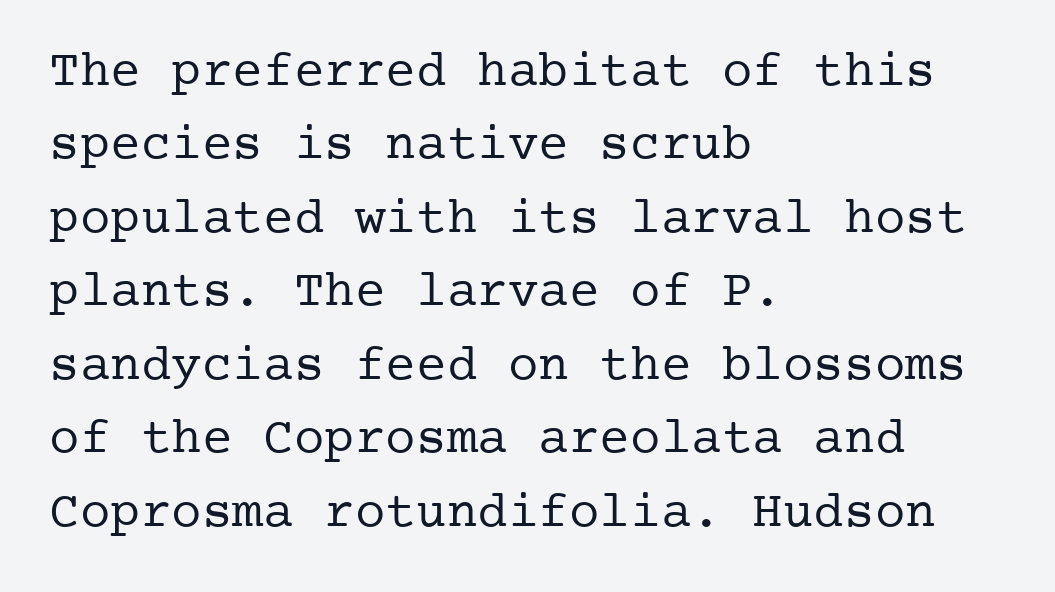
Q: Is the text bold? A: No.
Q: Is the text italic (slanted)? A: No, it is upright.
Q: Is the typeface a serif or a sans-serif typeface? A: Serif.
Q: Is the text underlined? A: No.
Q: How is the paragraph aligned? A: Left-aligned.
Q: Is the spacing between letters normal or unusually wide? A: Normal.
Q: Is the spacing between lines tight, normal or loose? A: Normal.
Q: Width (condensed, normal, or wide)? A: Normal.
Q: Stroke contrast? A: Low.
Q: x-height? A: Medium.
